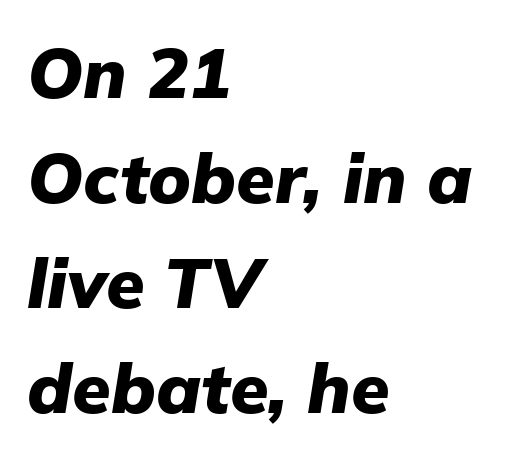
The image shows 70 px heavy type, italic (leaning right); set left-aligned, normal line spacing (1.5x), normal letter spacing, not underlined; low stroke contrast and a medium x-height.
